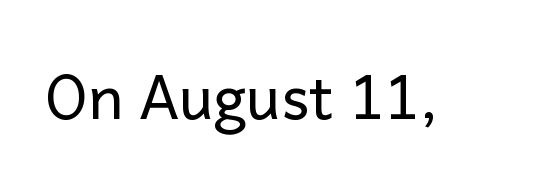
Characters remain perfectly vertical along every line. Bold? No — there's no thickening of the strokes. Serifs: no, the terminals of the letterforms are clean. Here the designer chose a conventional face with non-uniform glyph widths. Clear beneath every line of the passage.
